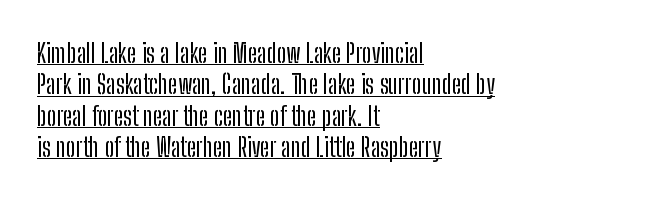
The typesetter chose a ragged-right arrangement here. Posture: upright roman. Notice how a bar underscores the lettering throughout. Default kerning and tracking; the words read as compact shapes.
